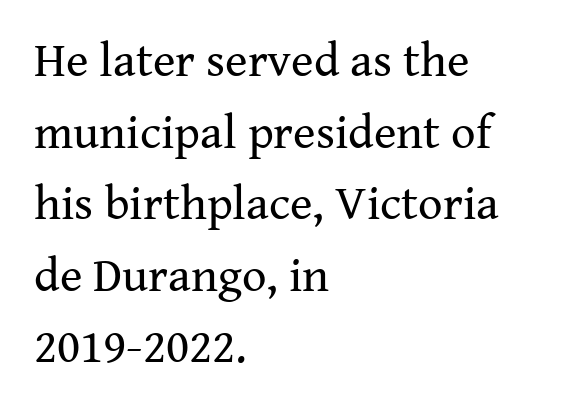
The image shows 48 px regular-weight serif type, upright; set left-aligned, normal line spacing (1.49x), normal letter spacing, not underlined; medium stroke contrast and a medium x-height.
